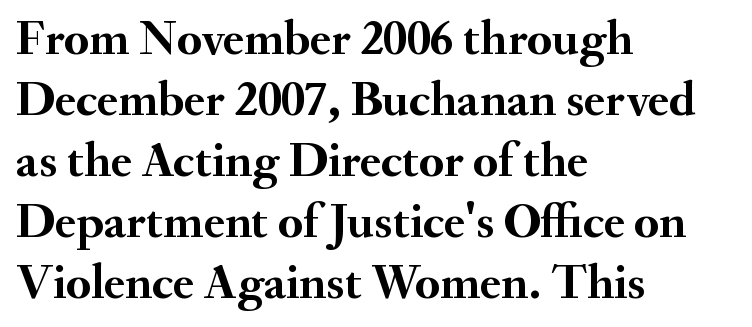
{"serif": "yes", "italic": "no", "bold": "yes", "weight": "semibold", "width": "normal", "stroke_contrast": "medium", "x_height": "small", "monospaced": "no", "underline": "no", "align": "left", "line_spacing_ratio": 1.22, "letter_spacing": "normal", "letter_spacing_em": 0.0, "glyph_px": 50}
